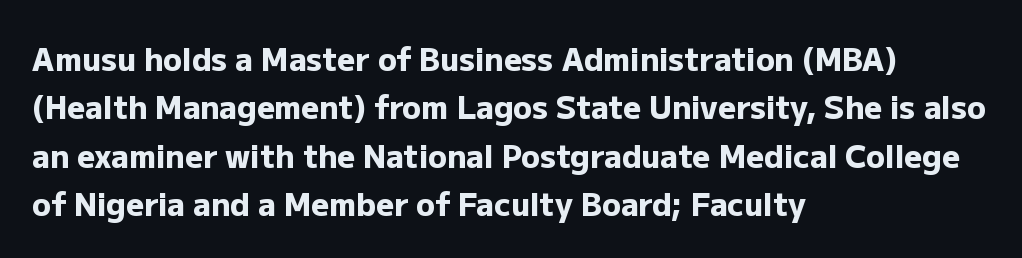
{"serif": "no", "italic": "no", "bold": "yes", "weight": "heavy", "width": "normal", "stroke_contrast": "low", "x_height": "medium", "monospaced": "no", "underline": "no", "align": "left", "line_spacing": "normal", "line_spacing_ratio": 1.56, "letter_spacing": "normal", "letter_spacing_em": 0.0, "glyph_px": 31}
